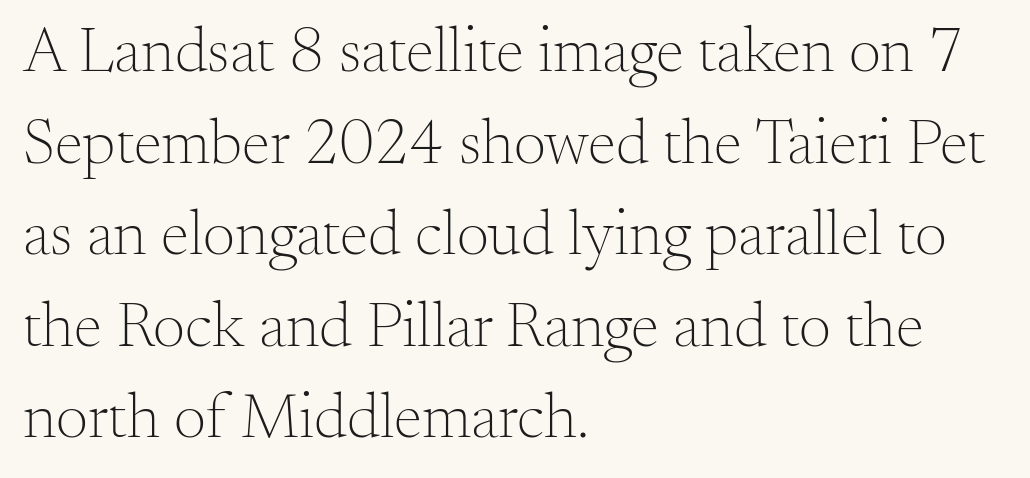
Q: Is the text bold? A: No.
Q: Is the text italic (slanted)? A: No, it is upright.
Q: Is the typeface a serif or a sans-serif typeface? A: Serif.
Q: Is the text underlined? A: No.
Q: How is the paragraph aligned? A: Left-aligned.
Q: Is the spacing between letters normal or unusually wide? A: Normal.
Q: Is the spacing between lines tight, normal or loose? A: Normal.
Q: Width (condensed, normal, or wide)? A: Normal.
Q: Stroke contrast? A: Medium.
Q: x-height? A: Small.
Q: Monospaced? A: No.
